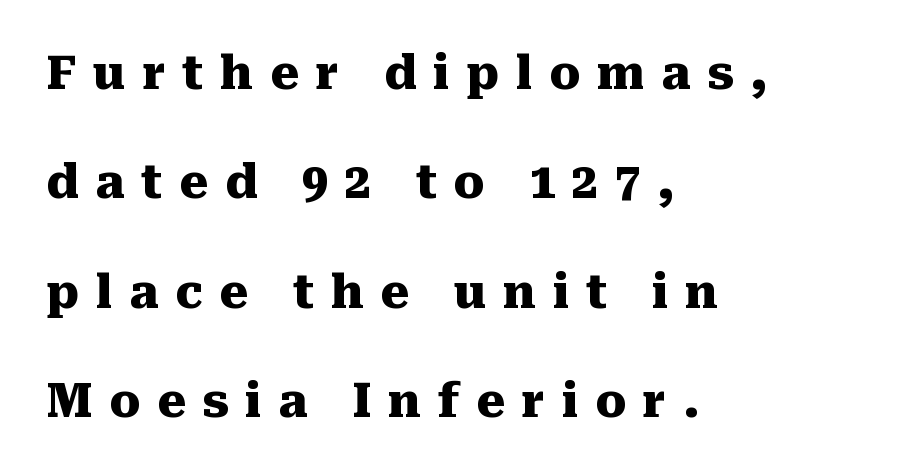
The image shows 46 px heavy serif type, upright; set left-aligned, loose line spacing (2.38x), unusually wide letter spacing (+0.36 em), not underlined; medium stroke contrast and a medium x-height.
